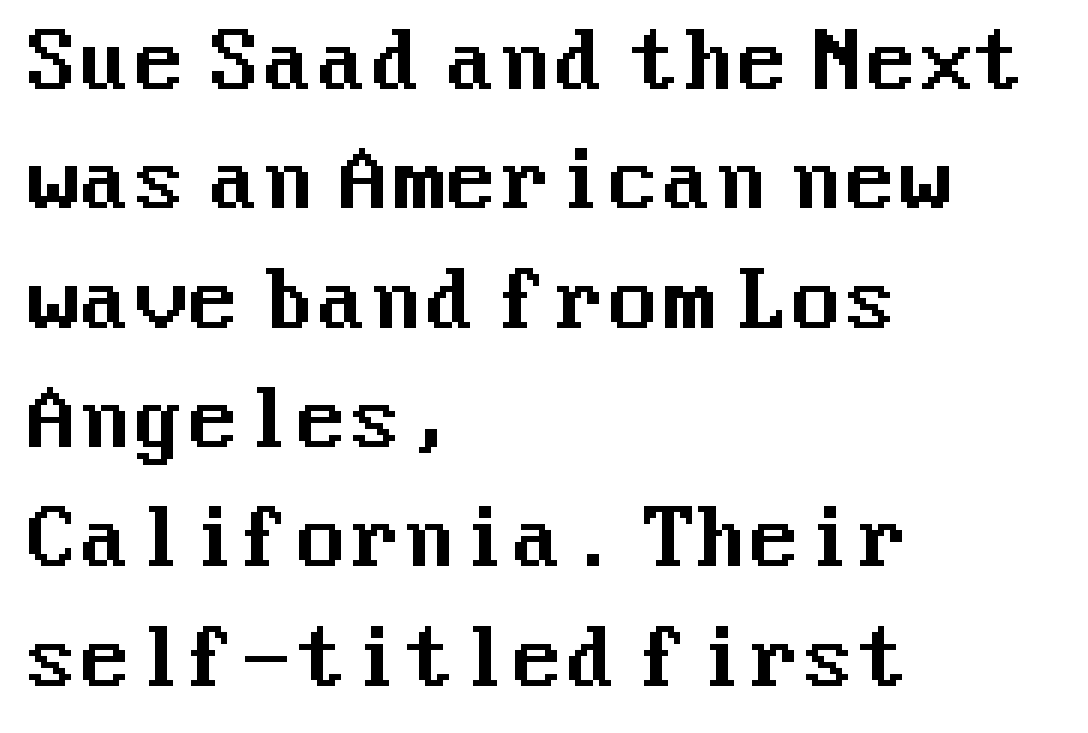
The image shows 78 px sans-serif type, upright; set left-aligned, normal line spacing (1.53x), normal letter spacing, not underlined; medium stroke contrast and a medium x-height.
